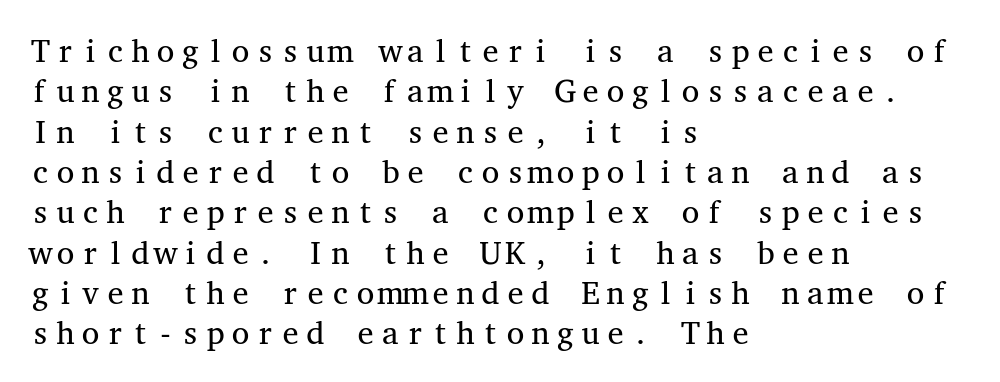
Q: Is the text bold? A: No.
Q: Is the text italic (slanted)? A: No, it is upright.
Q: Is the typeface a serif or a sans-serif typeface? A: Serif.
Q: Is the text underlined? A: No.
Q: How is the paragraph aligned? A: Left-aligned.
Q: Is the spacing between letters normal or unusually wide? A: Normal.
Q: Is the spacing between lines tight, normal or loose? A: Normal.
Q: Width (condensed, normal, or wide)? A: Wide.
Q: Stroke contrast? A: Medium.
Q: x-height? A: Medium.
Q: Monospaced? A: Yes.
